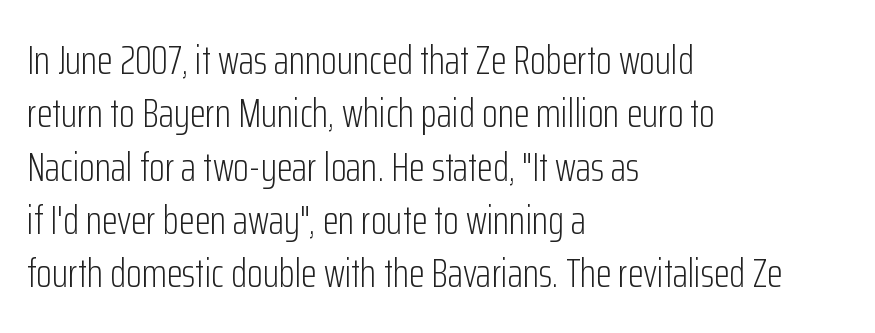
The image shows 41 px light, condensed sans-serif type, upright; set left-aligned, normal line spacing (1.3x), normal letter spacing, not underlined; low stroke contrast and a medium x-height.
